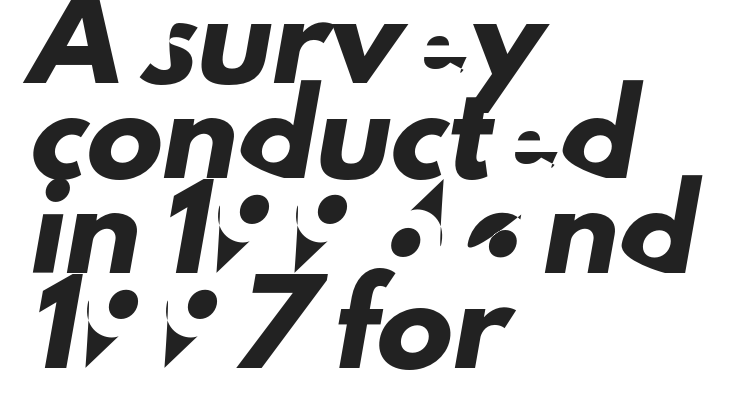
Q: Is the typeface a serif or a sans-serif typeface? A: Sans-serif.
Q: Is the text underlined? A: No.
Q: How is the paragraph aligned? A: Left-aligned.
Q: Is the spacing between letters normal or unusually wide? A: Normal.
Q: Is the spacing between lines tight, normal or loose? A: Normal.
Q: Width (condensed, normal, or wide)? A: Normal.
Q: Stroke contrast? A: Low.
Q: x-height? A: Small.
Q: Monospaced? A: No.
